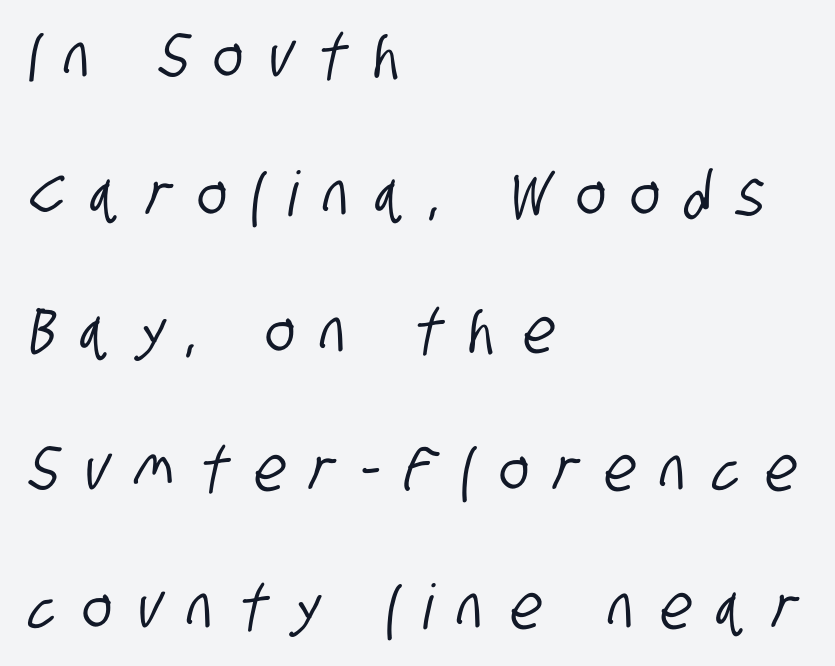
Q: Is the typeface a serif or a sans-serif typeface? A: Sans-serif.
Q: Is the text underlined? A: No.
Q: How is the paragraph aligned? A: Left-aligned.
Q: Is the spacing between letters normal or unusually wide? A: Unusually wide.
Q: Is the spacing between lines tight, normal or loose? A: Loose.
Q: Width (condensed, normal, or wide)? A: Condensed.
Q: Stroke contrast? A: Low.
Q: x-height? A: Large.
Q: Monospaced? A: No.
